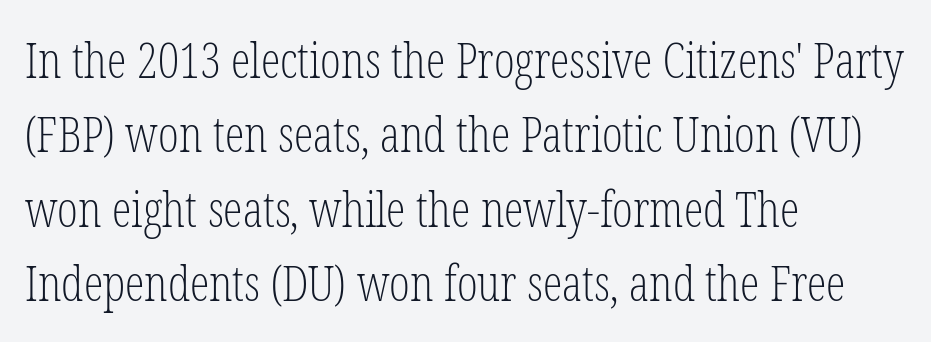
Serifs: yes, visible at the terminals of the letterforms. Baseline-to-baseline distance is the conventional proportion of letter height. Unlike italic type, these characters show no tilt at all. Think of a printed novel: that variable character pitch is what you see here.
